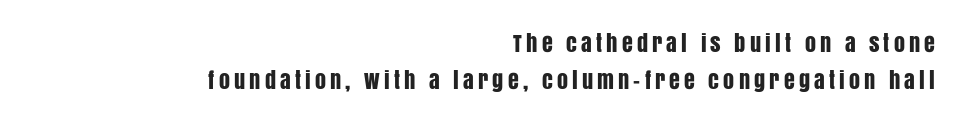
{"italic": "no", "underline": "no", "align": "right", "line_spacing": "normal", "line_spacing_ratio": 1.67, "glyph_px": 22}
